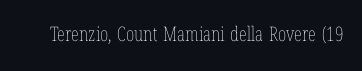
{"italic": "no", "bold": "no", "underline": "no", "letter_spacing": "normal", "letter_spacing_em": 0.0, "glyph_px": 20}
